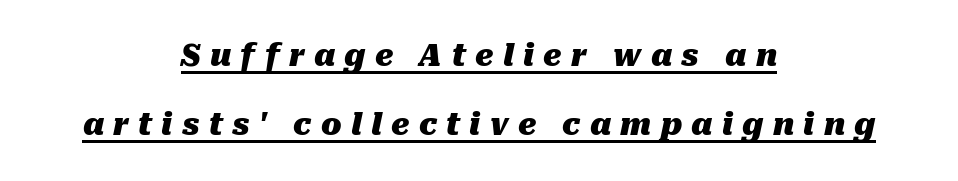
Q: Is the text bold? A: Yes.
Q: Is the text italic (slanted)? A: Yes, it leans right by about 10 degrees.
Q: Is the text underlined? A: Yes.
Q: How is the paragraph aligned? A: Centered.
Q: Is the spacing between letters normal or unusually wide? A: Unusually wide.
Q: Is the spacing between lines tight, normal or loose? A: Loose.
Q: Width (condensed, normal, or wide)? A: Normal.
Q: Stroke contrast? A: Medium.
Q: x-height? A: Medium.
Q: Monospaced? A: No.
